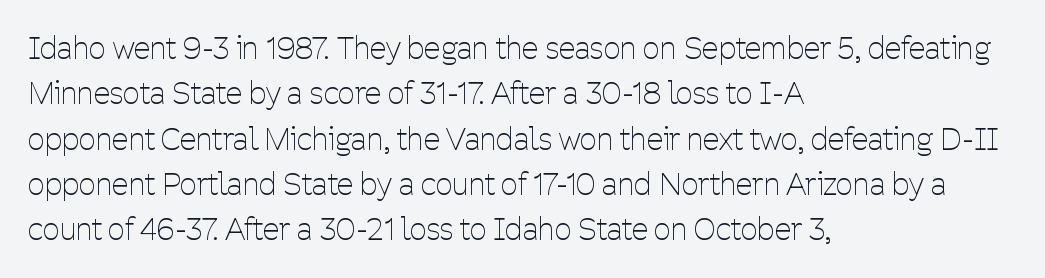
Q: Is the text bold? A: No.
Q: Is the text italic (slanted)? A: No, it is upright.
Q: Is the typeface a serif or a sans-serif typeface? A: Sans-serif.
Q: Is the text underlined? A: No.
Q: How is the paragraph aligned? A: Left-aligned.
Q: Is the spacing between letters normal or unusually wide? A: Normal.
Q: Is the spacing between lines tight, normal or loose? A: Normal.
Q: Width (condensed, normal, or wide)? A: Condensed.
Q: Stroke contrast? A: Low.
Q: x-height? A: Medium.
Q: Monospaced? A: No.
